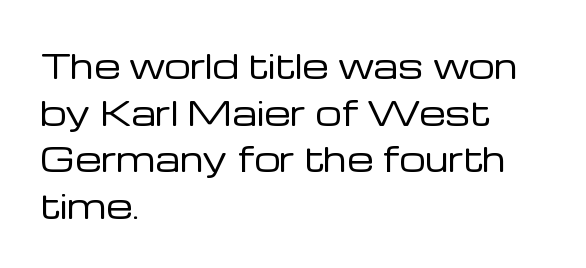
The face used here is rendered with its standard letterfit. This is not heavy type; no bold has been used. Underlining? Definitely not there. Vertically, the passage feels balanced, rows spaced as you'd expect. Think of a printed novel: that variable character pitch is what you see here. This sample uses an upright cut, with every glyph sitting square on the baseline.
